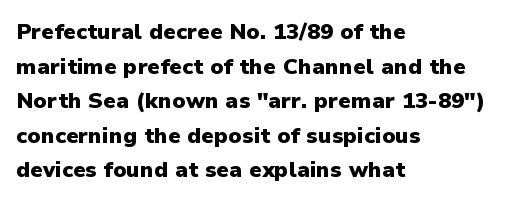
The image shows 22 px bold type, upright; set left-aligned, normal line spacing (1.57x), normal letter spacing, not underlined.
